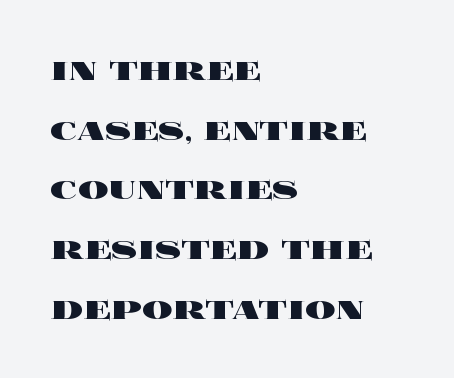
The image shows 38 px heavy, wide type, upright; set left-aligned, normal line spacing (1.57x), normal letter spacing, not underlined; a large x-height.
